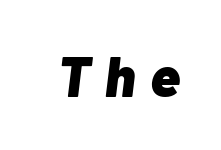
Notice how the stems are inclined rather than vertical — that's the hallmark of italics. This rendering features lettering with no underline. Students, note that the glyphs here are deliberately spaced far apart. Is this a fixed-width face? No — the glyphs have proportional, varying widths. A dark, heavy texture on the line: the type is bold.
